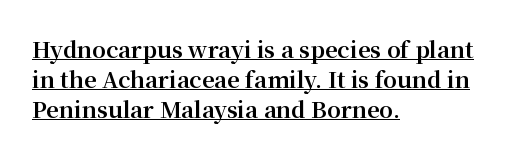
Short and long lines alike share a common starting point at left. This sample uses plain, unmodified letter spacing. How heavy is the stroke? Heavy — this is a bold. Tall strokes in this sample are plumb rather than angled.
